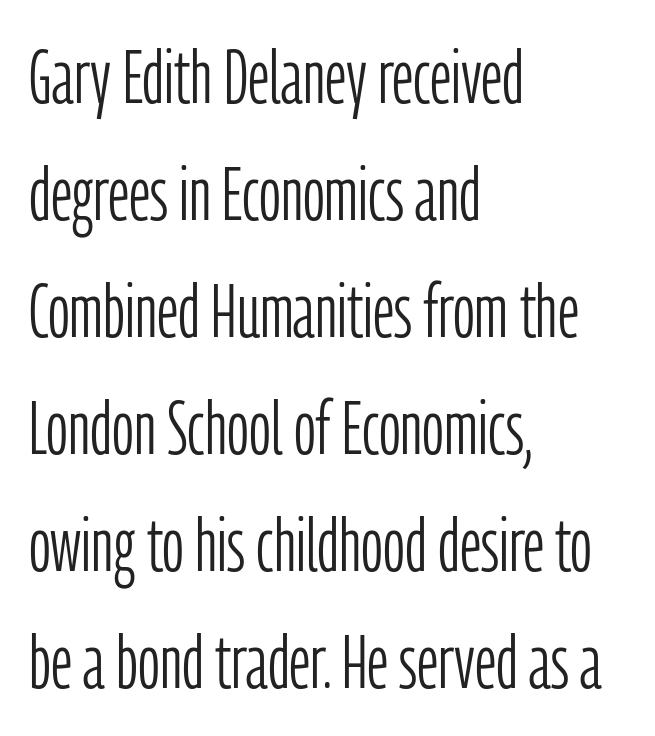
{"serif": "no", "italic": "no", "bold": "no", "weight": "light", "width": "condensed", "stroke_contrast": "low", "x_height": "medium", "monospaced": "no", "underline": "no", "align": "left", "line_spacing": "normal", "line_spacing_ratio": 1.54, "letter_spacing": "normal", "letter_spacing_em": 0.0, "glyph_px": 76}
